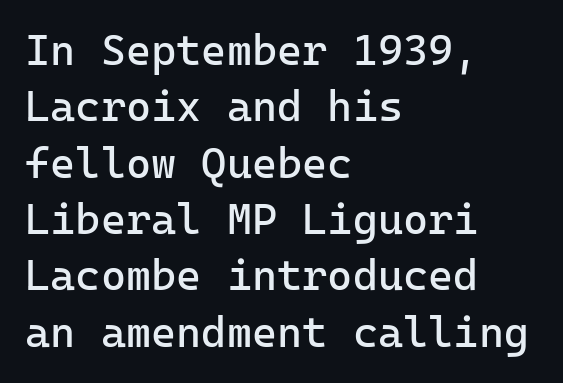
{"serif": "no", "italic": "no", "bold": "no", "weight": "regular", "width": "normal", "stroke_contrast": "low", "x_height": "medium", "monospaced": "yes", "underline": "no", "align": "left", "line_spacing": "normal", "line_spacing_ratio": 1.31, "letter_spacing": "normal", "letter_spacing_em": 0.0, "glyph_px": 43}
